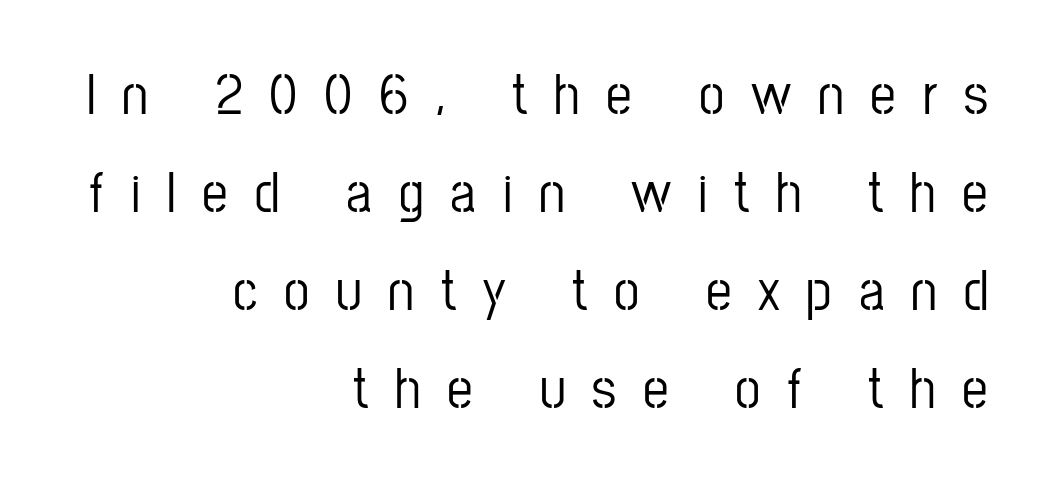
The image shows 57 px condensed sans-serif type, upright; set right-aligned, line spacing 1.72x, unusually wide letter spacing (+0.47 em), not underlined; low stroke contrast and a medium x-height.
